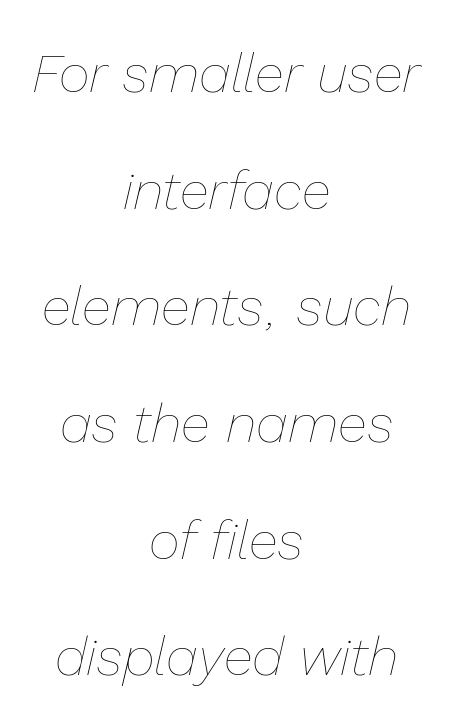
The image shows 54 px thin type, italic (leaning right); set centered, loose line spacing (2.16x), normal letter spacing, not underlined; low stroke contrast and a medium x-height.
